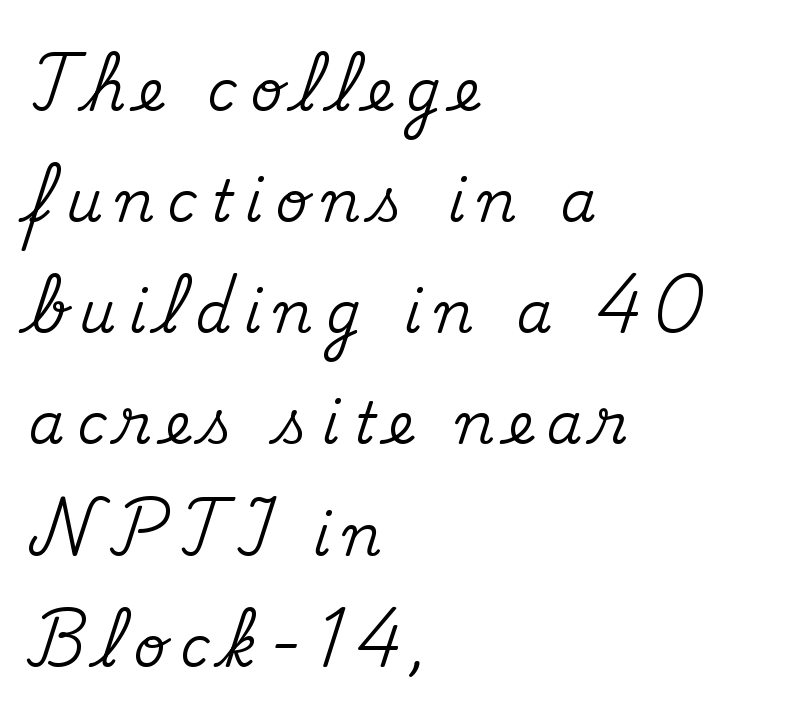
The image shows 57 px serif type; set left-aligned, loose line spacing (1.95x), unusually wide letter spacing (+0.23 em), not underlined; medium stroke contrast and a small x-height.
